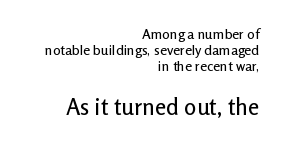
Vertical strokes here are truly vertical. Every row of glyphs terminates at an identical x-position on the right. These lines huddle together more closely than default settings would place them. Caption: standard tracking, unaltered. The following chunk of copy outweighs the initial chunk in type size.
